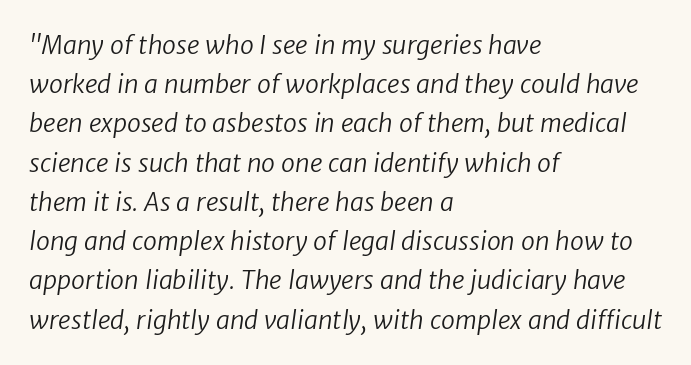
{"bold": "no", "underline": "no", "align": "left", "line_spacing": "normal", "line_spacing_ratio": 1.57, "letter_spacing": "normal", "letter_spacing_em": 0.0, "glyph_px": 25}
